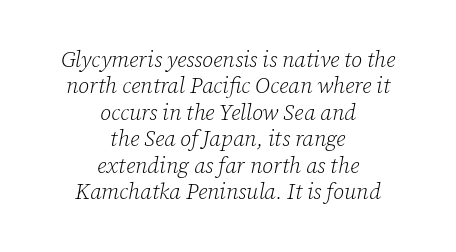
{"italic": "yes", "lean": "right", "slant_degrees": 12, "bold": "no", "underline": "no", "align": "center", "line_spacing_ratio": 1.2, "letter_spacing": "normal", "letter_spacing_em": 0.0, "glyph_px": 22}
